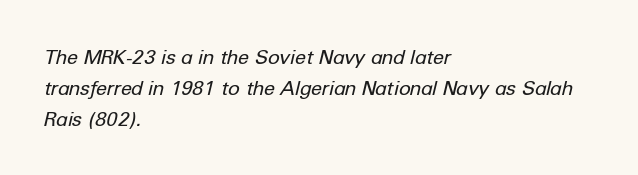
The typesetting does not lean heavy: it is not bold. The passage shown is not underscored anywhere. The passage shown leans; its letterforms are oblique. Normally led — the rows are evenly, conventionally spaced. The horizontal fit of the characters is conventional and even.
